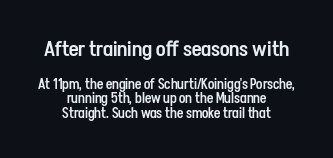
The letters stand straight up with perfectly vertical stems. Inter-character spacing is left at the font's built-in metrics. Line starts and ends both wander, symmetrically. This is the in-between weight designers call semibold or demi. Top chunk: large. Bottom chunk: small.
